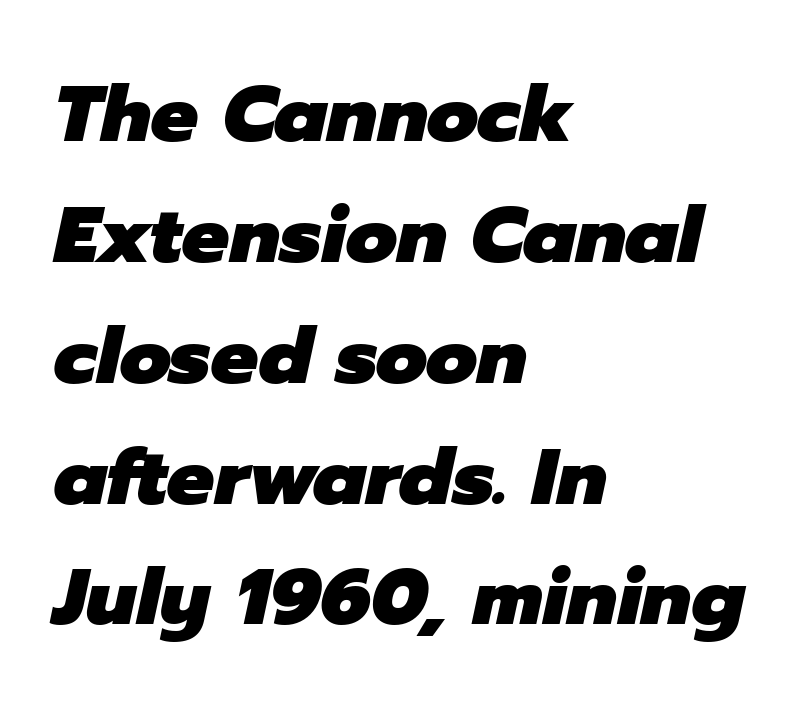
Q: Is the text bold? A: Yes.
Q: Is the text italic (slanted)? A: Yes, it leans right by about 12 degrees.
Q: Is the text underlined? A: No.
Q: How is the paragraph aligned? A: Left-aligned.
Q: Is the spacing between letters normal or unusually wide? A: Normal.
Q: Is the spacing between lines tight, normal or loose? A: Normal.
Q: Width (condensed, normal, or wide)? A: Normal.
Q: Stroke contrast? A: Low.
Q: x-height? A: Medium.
Q: Monospaced? A: No.
